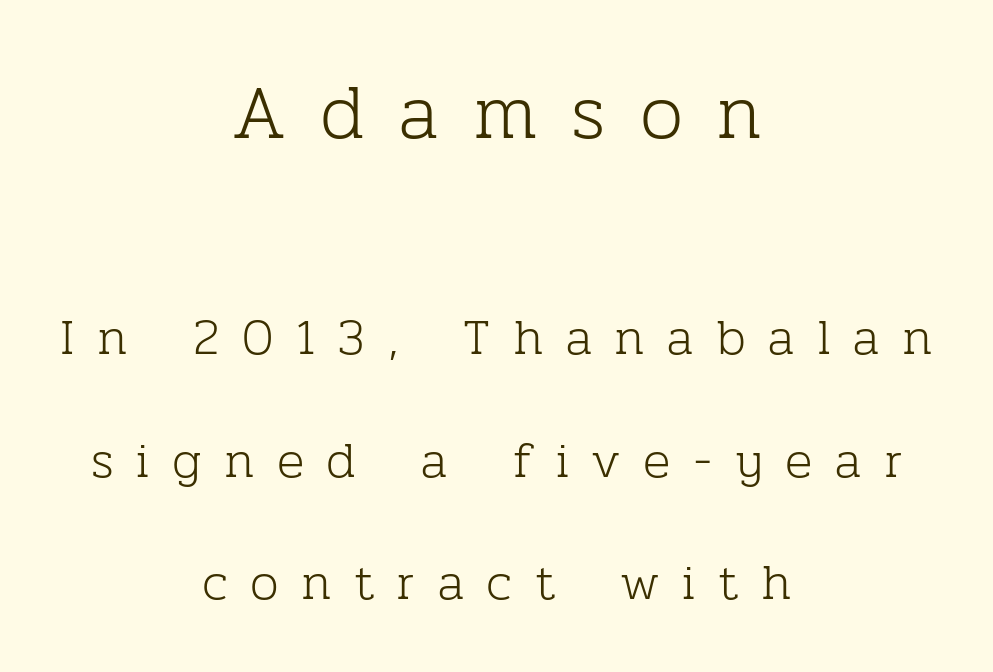
Is this a fixed-width face? No — the glyphs have proportional, varying widths. If you squint, the top block still reads clearly — it's the larger of the two. The text block is weighted toward neither margin, spreading evenly from the middle. The letterforms stand isolated, each surrounded by extra space.
